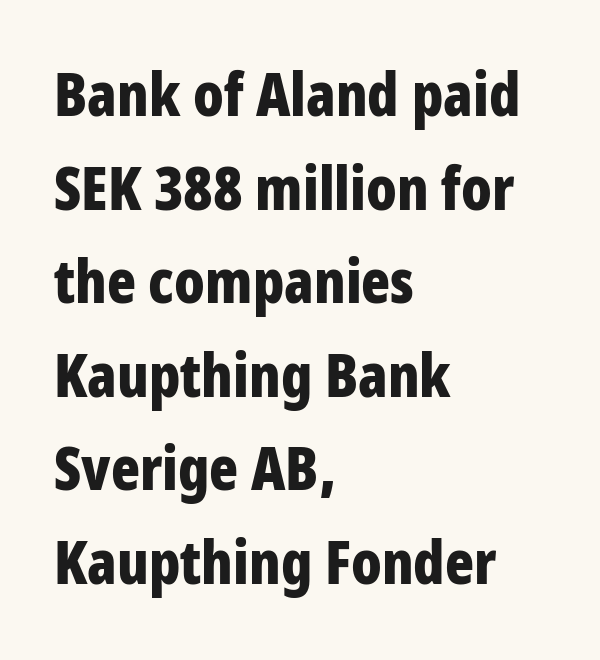
The image shows 60 px bold, condensed sans-serif type, upright; set left-aligned, normal line spacing (1.56x), normal letter spacing, not underlined; low stroke contrast and a large x-height.
